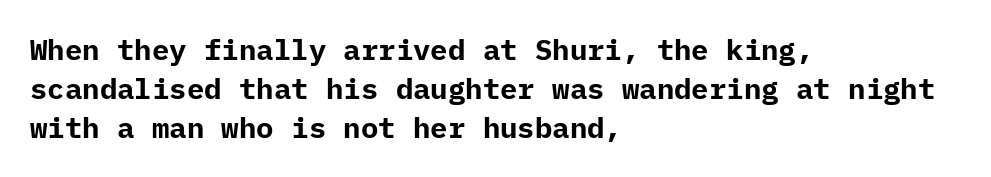
Q: Is the text bold? A: Yes.
Q: Is the text italic (slanted)? A: No, it is upright.
Q: Is the typeface a serif or a sans-serif typeface? A: Sans-serif.
Q: Is the text underlined? A: No.
Q: How is the paragraph aligned? A: Left-aligned.
Q: Is the spacing between letters normal or unusually wide? A: Normal.
Q: Is the spacing between lines tight, normal or loose? A: Normal.
Q: Width (condensed, normal, or wide)? A: Normal.
Q: Stroke contrast? A: Low.
Q: x-height? A: Medium.
